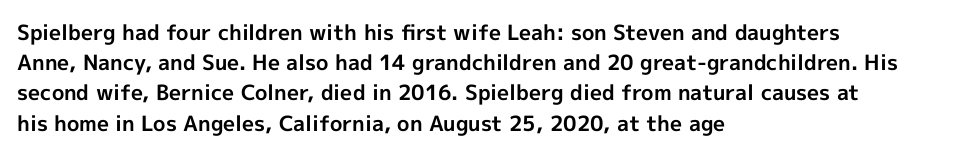
Q: Is the text bold? A: Yes.
Q: Is the text italic (slanted)? A: No, it is upright.
Q: Is the text underlined? A: No.
Q: How is the paragraph aligned? A: Left-aligned.
Q: Is the spacing between letters normal or unusually wide? A: Normal.
Q: Is the spacing between lines tight, normal or loose? A: Normal.
